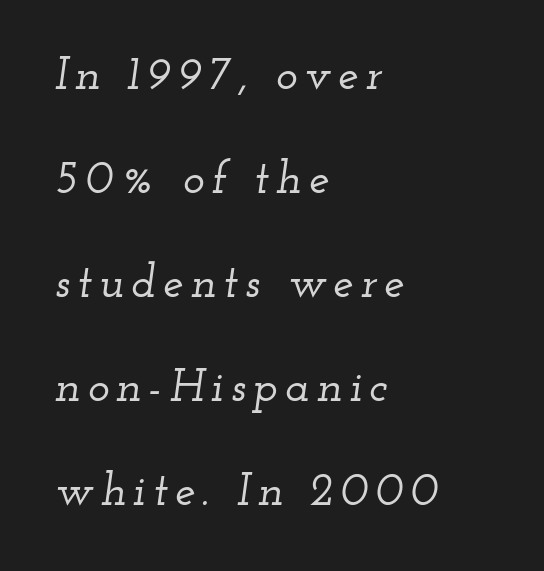
Unmarked baselines from the first word to the last. Yep, that's italic — everything's leaning. The text block is weighted toward the left margin, trailing off unevenly rightward. This rendering employs a face with finishing strokes, i.e., a serif.
